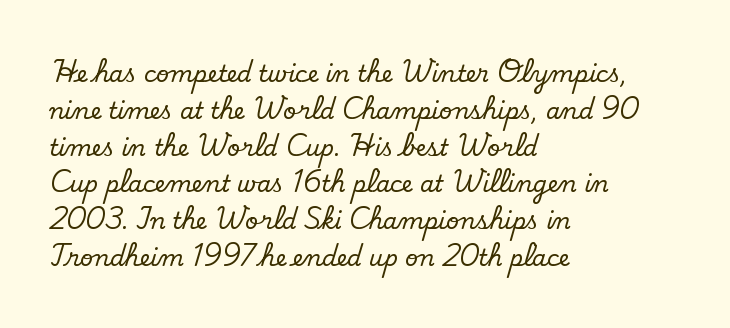
{"underline": "no", "align": "left", "line_spacing": "normal", "line_spacing_ratio": 1.6, "letter_spacing": "normal", "letter_spacing_em": 0.0, "glyph_px": 23}
